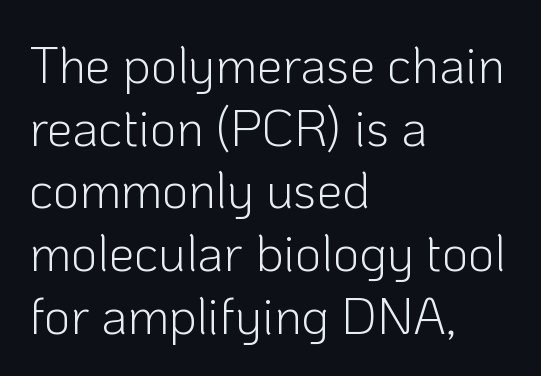
Check the space under the baseline: it is left empty. Weight class: somewhere from thin through regular. Notice how the passage keeps a crisp vertical edge on the left only. Italic: no, the glyphs are upright roman. This sample has the flowing, uneven cadence of proportional lettering.
